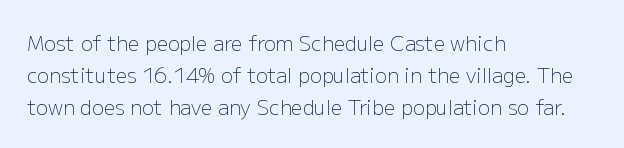
The image shows 20 px text type, upright; set left-aligned, normal line spacing (1.6x), normal letter spacing, not underlined.
